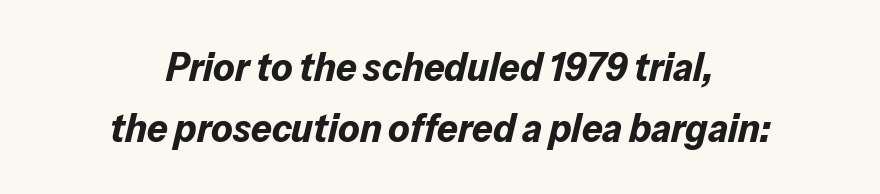
{"italic": "yes", "lean": "right", "slant_degrees": 13, "bold": "yes", "weight": "bold", "width": "normal", "stroke_contrast": "low", "x_height": "medium", "monospaced": "no", "underline": "no", "align": "center", "line_spacing": "normal", "line_spacing_ratio": 1.48, "letter_spacing": "normal", "letter_spacing_em": 0.0, "glyph_px": 41}
